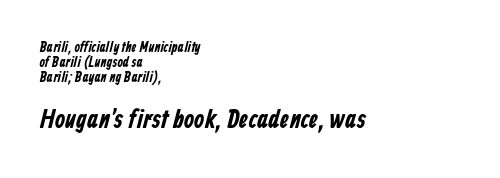
The lower block of text is set noticeably larger than the block above it. Cramped leading. The space beneath each line is pristine and unruled. Tracking here is standard; glyphs follow each other at the usual distance. One-word summary of the alignment: left.
